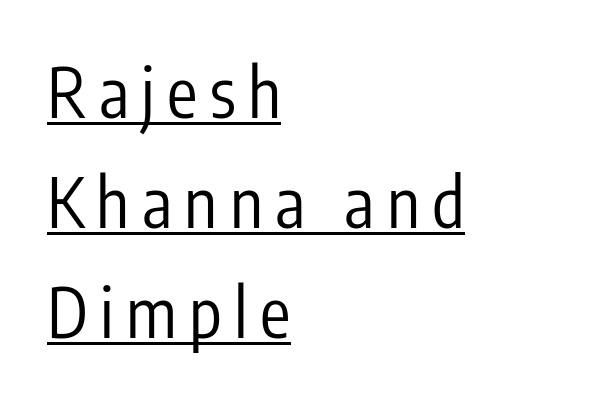
Q: Is the text bold? A: No.
Q: Is the text italic (slanted)? A: No, it is upright.
Q: Is the typeface a serif or a sans-serif typeface? A: Sans-serif.
Q: Is the text underlined? A: Yes.
Q: How is the paragraph aligned? A: Left-aligned.
Q: Is the spacing between lines tight, normal or loose? A: Normal.
Q: Width (condensed, normal, or wide)? A: Condensed.
Q: Stroke contrast? A: Low.
Q: x-height? A: Medium.
Q: Monospaced? A: No.
